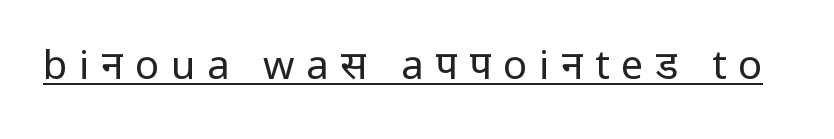
Q: Is the text bold? A: No.
Q: Is the text italic (slanted)? A: No, it is upright.
Q: Is the typeface a serif or a sans-serif typeface? A: Sans-serif.
Q: Is the text underlined? A: Yes.
Q: Is the spacing between letters normal or unusually wide? A: Unusually wide.
Q: Width (condensed, normal, or wide)? A: Normal.
Q: Stroke contrast? A: Low.
Q: x-height? A: Medium.
Q: Monospaced? A: No.
